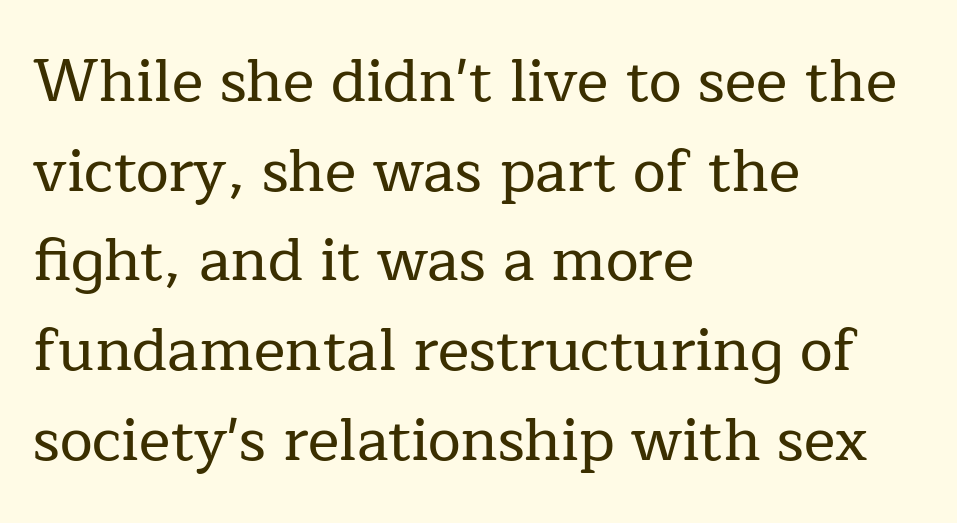
{"serif": "yes", "italic": "no", "width": "normal", "stroke_contrast": "low", "x_height": "medium", "monospaced": "no", "underline": "no", "align": "left", "line_spacing": "normal", "line_spacing_ratio": 1.52, "letter_spacing": "normal", "letter_spacing_em": 0.0, "glyph_px": 59}
